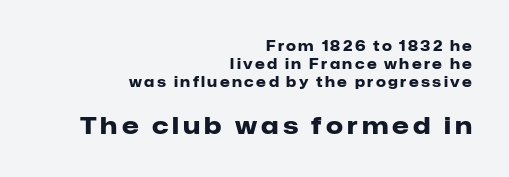
{"italic": "no", "bold": "yes", "underline": "no", "align": "right", "line_spacing": "normal", "line_spacing_ratio": 1.27, "larger_block": "second", "size_ratio": 1.71, "glyph_px": 24}
